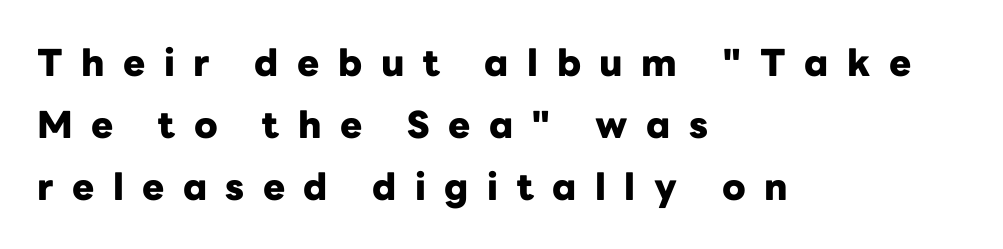
{"serif": "no", "italic": "no", "bold": "yes", "weight": "heavy", "width": "normal", "stroke_contrast": "low", "x_height": "medium", "monospaced": "no", "underline": "no", "align": "left", "line_spacing": "normal", "line_spacing_ratio": 1.68, "letter_spacing": "wide", "letter_spacing_em": 0.5, "glyph_px": 37}
